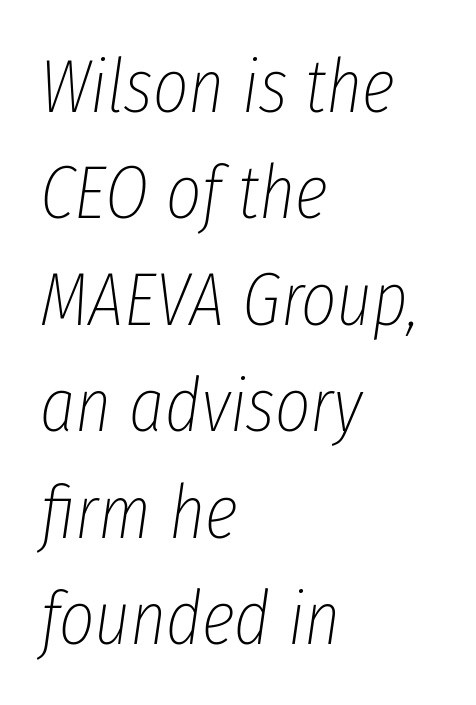
Q: Is the text bold? A: No.
Q: Is the text italic (slanted)? A: Yes, it leans right by about 8 degrees.
Q: Is the text underlined? A: No.
Q: How is the paragraph aligned? A: Left-aligned.
Q: Is the spacing between letters normal or unusually wide? A: Normal.
Q: Is the spacing between lines tight, normal or loose? A: Normal.
Q: Width (condensed, normal, or wide)? A: Condensed.
Q: Stroke contrast? A: Low.
Q: x-height? A: Medium.
Q: Monospaced? A: No.
